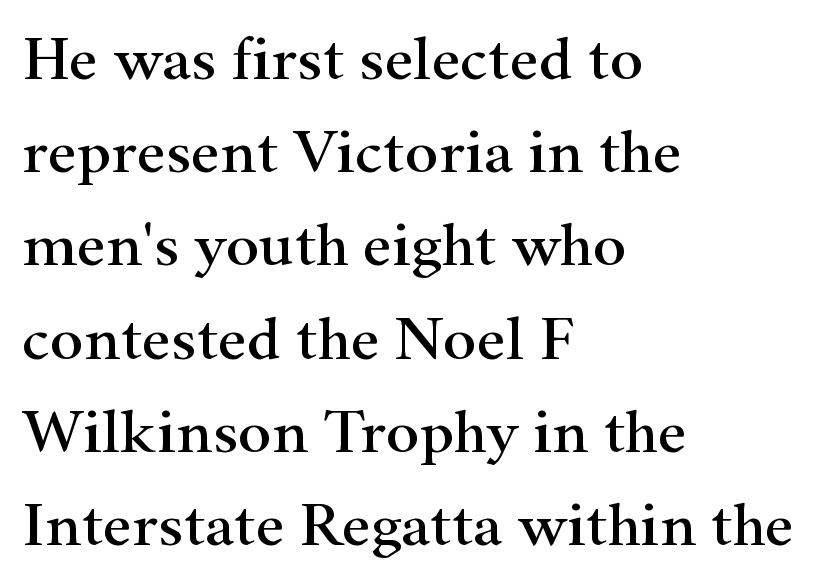
Evenly set lines give the paragraph a standard silhouette. These lines are set flush left with a ragged right edge. Note the varied advance widths — an 'i' is clearly narrower than an 'm'. Here the glyphs are tracked normally, forming tight word shapes. The zone under the glyphs is completely vacant.
